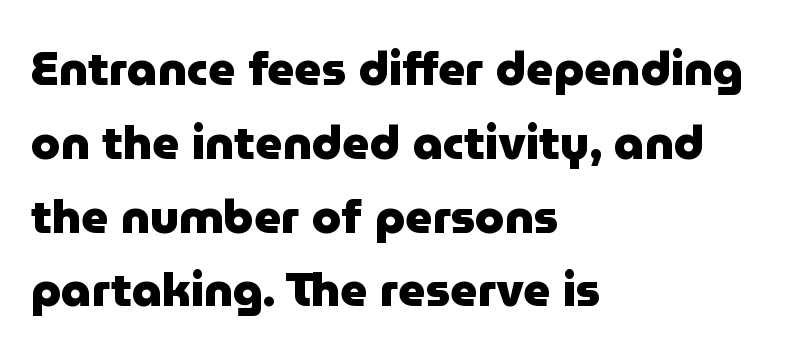
The image shows 47 px heavy sans-serif type, upright; set left-aligned, normal line spacing (1.57x), normal letter spacing, not underlined; low stroke contrast and a medium x-height.
